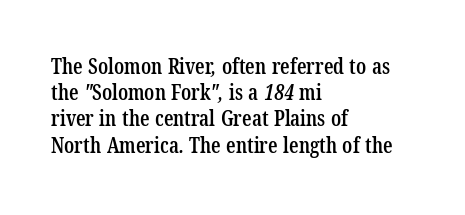
Q: Is the text bold? A: Semi-bold.
Q: Is the text underlined? A: No.
Q: How is the paragraph aligned? A: Left-aligned.
Q: Is the spacing between letters normal or unusually wide? A: Normal.
Q: Is the spacing between lines tight, normal or loose? A: Normal.
